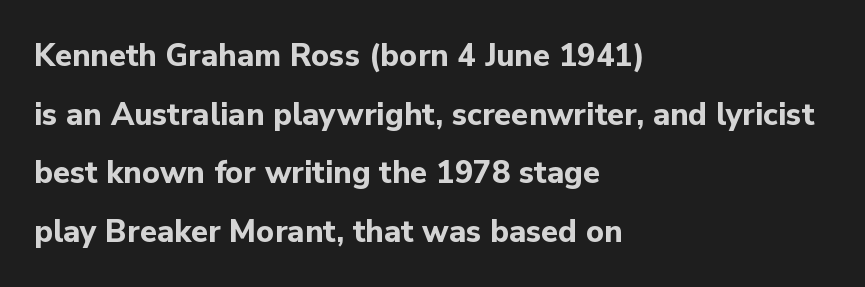
Nope, no serifs anywhere on these letters. Teacher's note: observe the even left margin — that is flush-left alignment. Character widths vary here, with narrow letters taking less room than wide ones. The space directly below the letters is spotless. Set as a true bold cut, around the 700 mark. Does the lettering tilt? It doesn't — this is upright.
